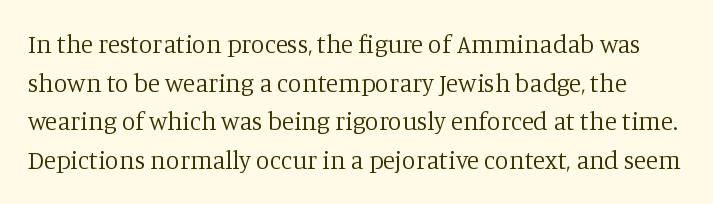
The image shows 25 px text type, upright; set normal line spacing (1.55x), normal letter spacing, not underlined.
